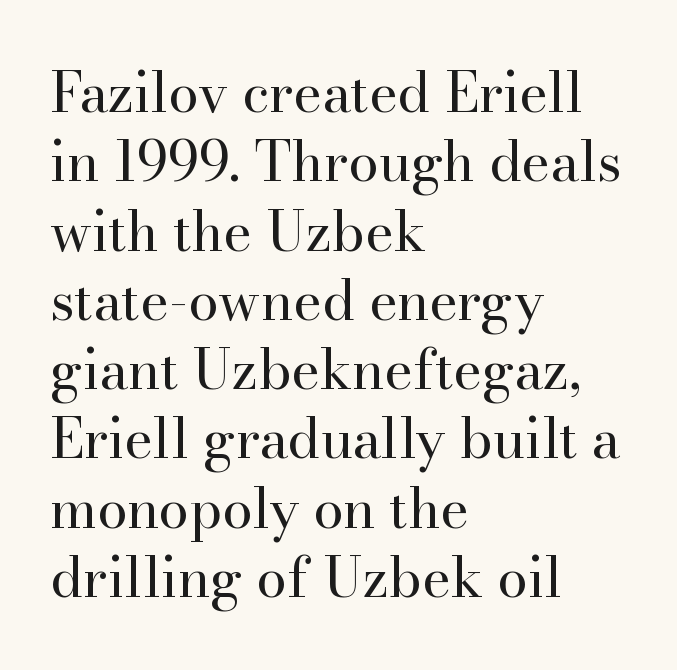
The image shows 55 px regular-weight serif type, upright; set left-aligned, normal line spacing (1.26x), normal letter spacing, not underlined; high stroke contrast and a small x-height.
